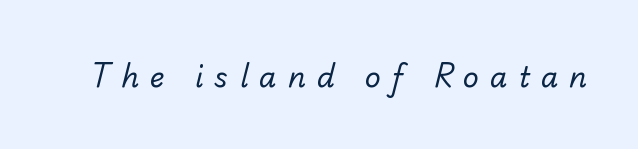
Q: Is the text bold? A: No.
Q: Is the typeface a serif or a sans-serif typeface? A: Sans-serif.
Q: Is the text underlined? A: No.
Q: Is the spacing between letters normal or unusually wide? A: Unusually wide.
Q: Width (condensed, normal, or wide)? A: Normal.
Q: Stroke contrast? A: Low.
Q: x-height? A: Small.
Q: Monospaced? A: No.
